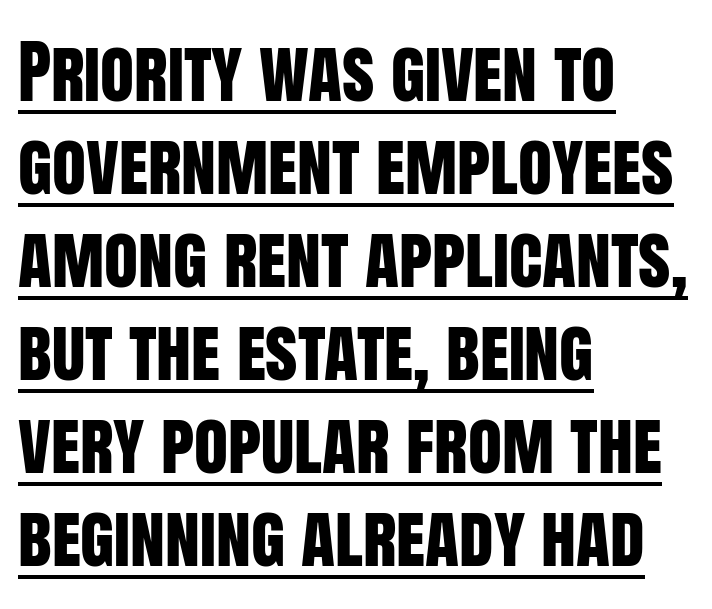
Each letter's strokes conclude bluntly, with no projecting serifs. This sample is left-justified, so line endings fall wherever the words run out. Do the letters lean? They stand straight. The rendering uses natural spacing where letterforms have individual widths.
